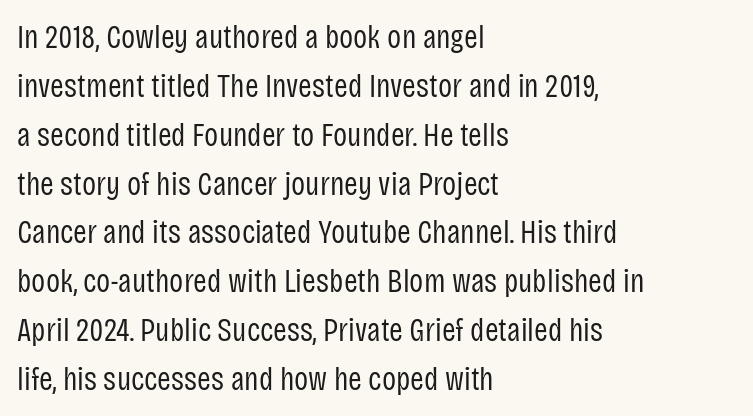
{"serif": "no", "italic": "no", "bold": "no", "weight": "regular", "width": "condensed", "stroke_contrast": "low", "x_height": "large", "monospaced": "no", "underline": "no", "align": "left", "line_spacing": "normal", "line_spacing_ratio": 1.48, "letter_spacing": "normal", "letter_spacing_em": 0.0, "glyph_px": 33}
